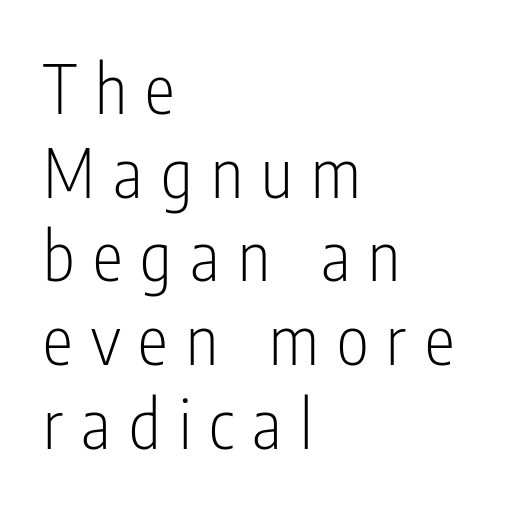
The image shows 68 px light, condensed sans-serif type, upright; set left-aligned, line spacing 1.23x, unusually wide letter spacing (+0.27 em), not underlined; low stroke contrast and a medium x-height.
